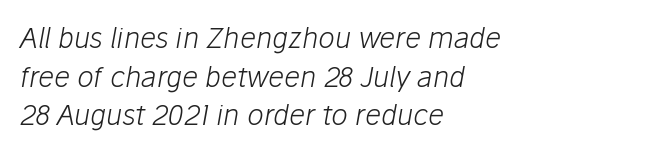
A bare baseline throughout the passage. One glance says typical: line gaps are just what's usual. The strokes carry an ordinary text weight at most. The letters are slanted; this is an italic face. Is the block centered? No — it sits flush against the left margin.
